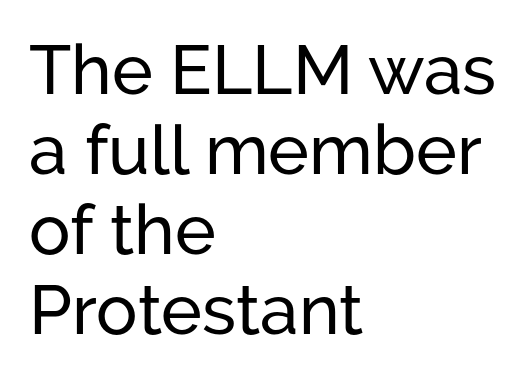
Left-aligned paragraph, ragged on the right. Note the varied advance widths — an 'i' is clearly narrower than an 'm'. This is the regular roman posture of the typeface. Characters follow at the spacing the type designer built in.
